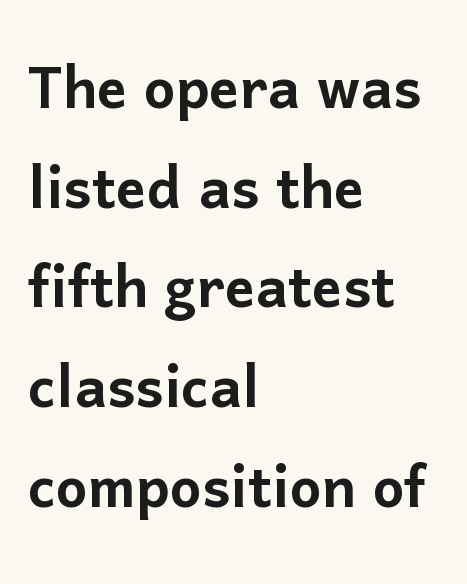
A typesetter would mark this as roman, not italic. Is the block centered? No — it sits flush against the left margin. Interline gaps are of average width in this sample. Look at the tracking — it's just the regular setting, nothing added. Decoration check: the copy has no underline.
